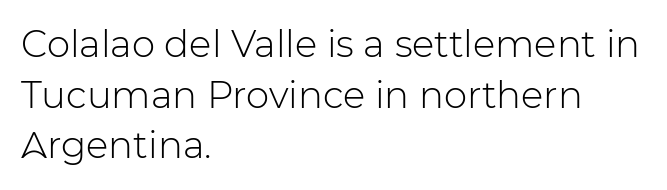
Proportional: the letters do not fall into vertical columns. This is not heavy type; no bold has been used. Descenders hang freely into open space. This sample uses plain, unmodified letter spacing. The typesetter chose a ragged-right arrangement here.
